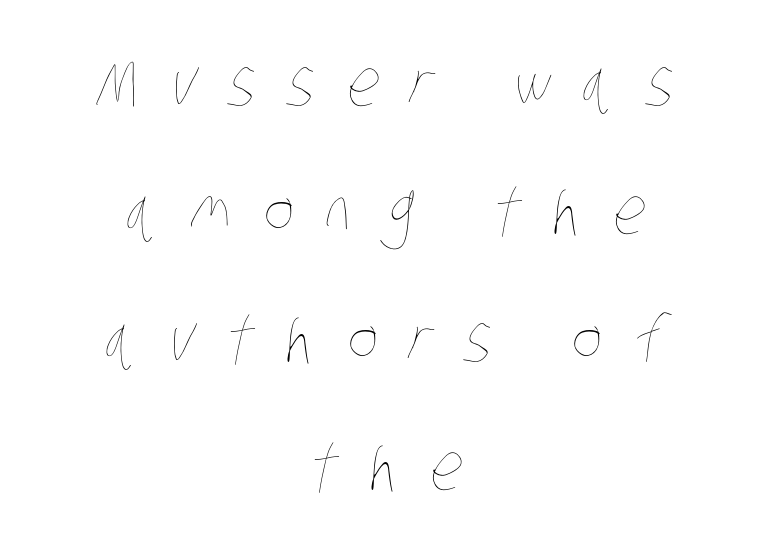
The image shows 64 px thin, condensed type; set centered, loose line spacing (2.0x), unusually wide letter spacing (+0.49 em), not underlined; low stroke contrast and a large x-height.
